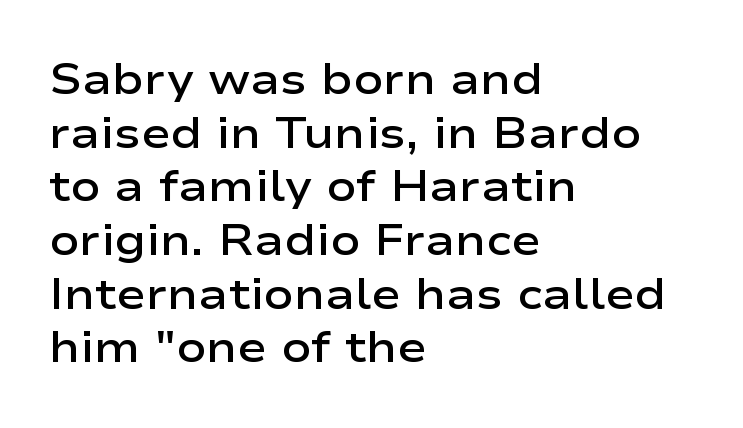
Underlining? Definitely not there. You could call the tracking neutral — neither tight nor loose. Here the designer chose a conventional face with non-uniform glyph widths. The setting favours the left margin, as ordinary paragraphs usually do. Does the type have serifs? No, each stem ends abruptly. These lines were composed using upright roman letters.
